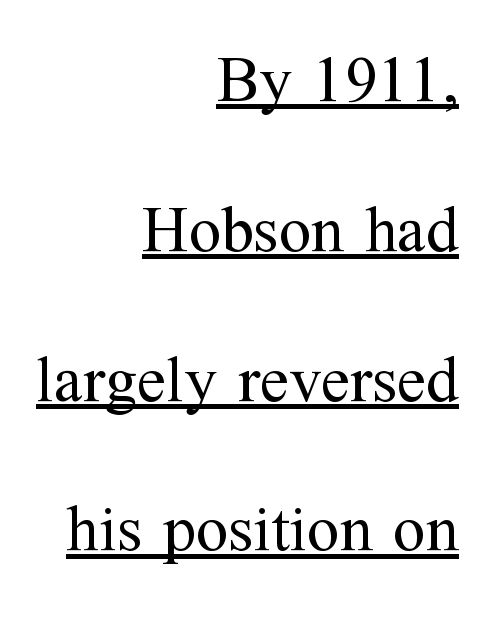
{"serif": "yes", "italic": "no", "bold": "no", "weight": "regular", "width": "normal", "stroke_contrast": "medium", "x_height": "medium", "monospaced": "no", "underline": "yes", "align": "right", "line_spacing": "loose", "line_spacing_ratio": 2.27, "letter_spacing": "normal", "letter_spacing_em": 0.0, "glyph_px": 66}
